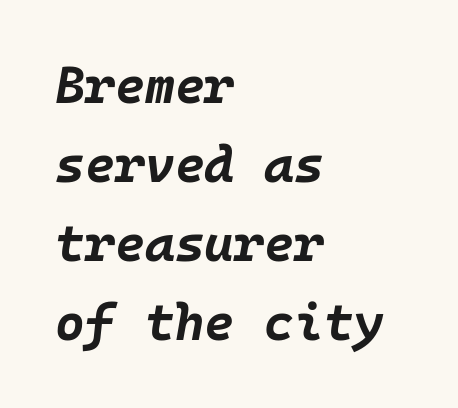
Q: Is the text bold? A: Yes.
Q: Is the text italic (slanted)? A: Yes, it leans right by about 10 degrees.
Q: Is the text underlined? A: No.
Q: How is the paragraph aligned? A: Left-aligned.
Q: Is the spacing between letters normal or unusually wide? A: Normal.
Q: Is the spacing between lines tight, normal or loose? A: Normal.
Q: Width (condensed, normal, or wide)? A: Normal.
Q: Stroke contrast? A: Low.
Q: x-height? A: Large.
Q: Monospaced? A: Yes.
